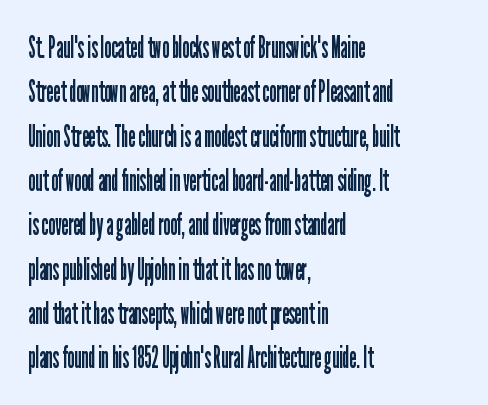
The image shows 31 px regular-weight, condensed sans-serif type, upright; set left-aligned, normal line spacing (1.43x), normal letter spacing, not underlined; low stroke contrast and a medium x-height.
